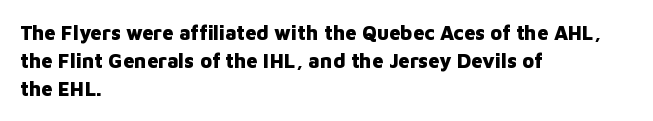
{"italic": "no", "bold": "yes", "underline": "no", "align": "left", "line_spacing": "normal", "line_spacing_ratio": 1.4, "letter_spacing": "normal", "letter_spacing_em": 0.0, "glyph_px": 20}
